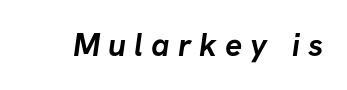
{"serif": "no", "bold": "yes", "weight": "semibold", "width": "normal", "stroke_contrast": "low", "x_height": "medium", "monospaced": "no", "underline": "no", "letter_spacing": "wide", "letter_spacing_em": 0.25, "glyph_px": 32}
